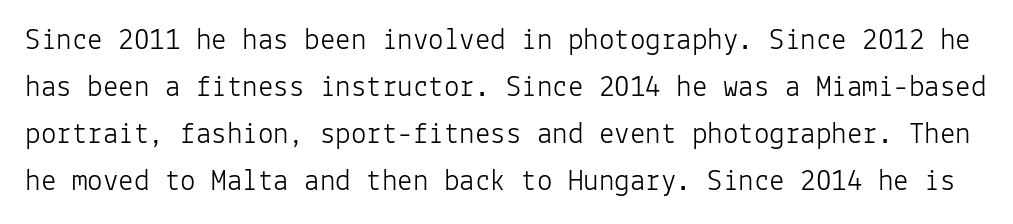
The image shows 31 px light sans-serif type, upright, monospaced; set normal line spacing (1.52x), normal letter spacing, not underlined; low stroke contrast and a medium x-height.
